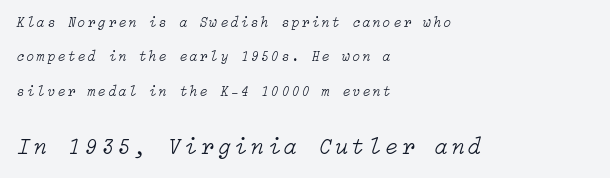
{"italic": "yes", "lean": "right", "slant_degrees": 15, "bold": "no", "underline": "no", "align": "left", "line_spacing": "loose", "line_spacing_ratio": 2.45, "larger_block": "second", "size_ratio": 1.64, "glyph_px": 23}
